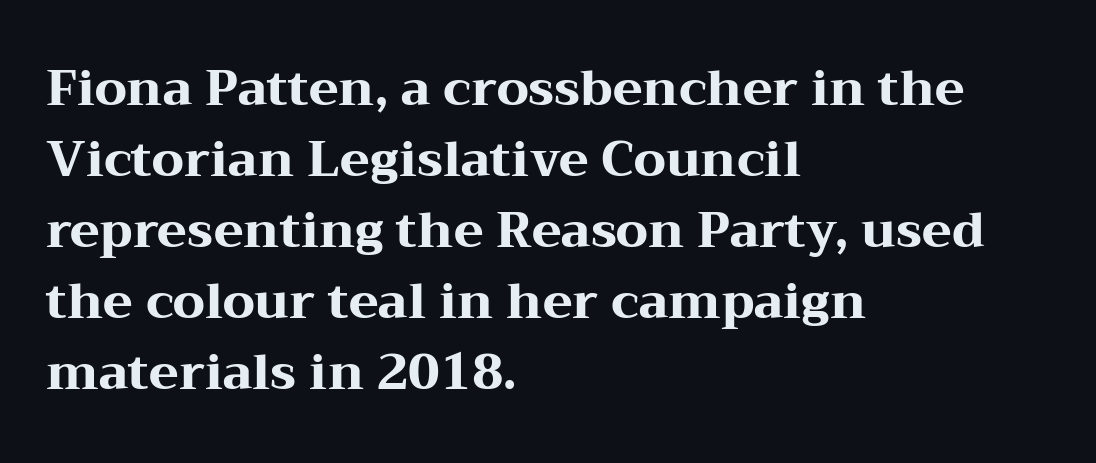
The image shows 49 px heavy, wide serif type, upright; set left-aligned, normal line spacing (1.45x), normal letter spacing, not underlined; medium stroke contrast and a medium x-height.
